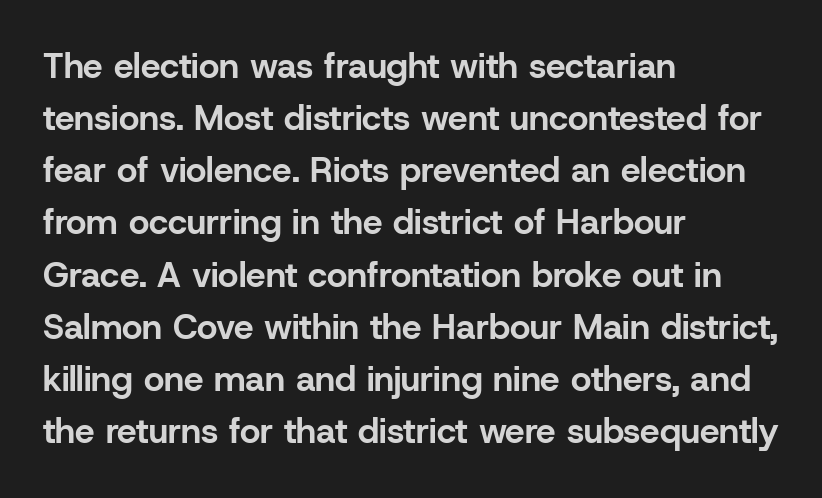
The image shows 35 px bold sans-serif type, upright; set left-aligned, normal line spacing (1.49x), normal letter spacing, not underlined; low stroke contrast and a medium x-height.
